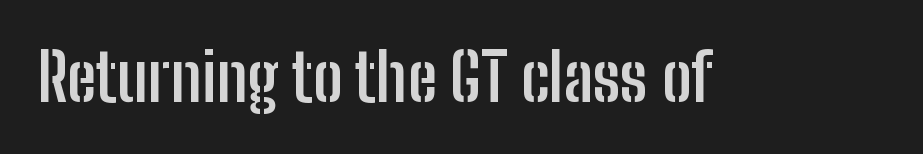
The image shows 66 px semibold, condensed sans-serif type, upright; set normal letter spacing, not underlined; low stroke contrast and a medium x-height.
